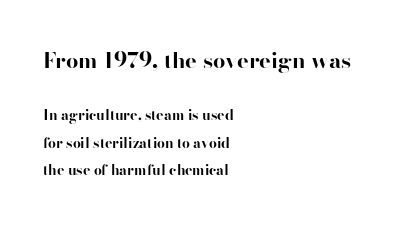
Lines of text with bare space underneath. This sample trades compactness for vertical openness between lines. Posture: straight, roman, zero tilt. Where is the straight margin? On the left. Weight: bold.
